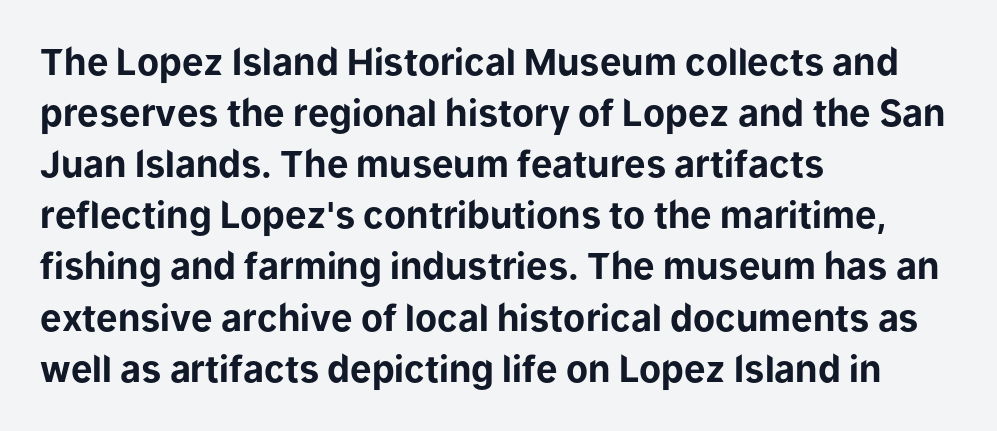
Q: Is the text bold? A: Yes.
Q: Is the text italic (slanted)? A: No, it is upright.
Q: Is the typeface a serif or a sans-serif typeface? A: Sans-serif.
Q: Is the text underlined? A: No.
Q: How is the paragraph aligned? A: Left-aligned.
Q: Is the spacing between letters normal or unusually wide? A: Normal.
Q: Is the spacing between lines tight, normal or loose? A: Normal.
Q: Width (condensed, normal, or wide)? A: Normal.
Q: Stroke contrast? A: Low.
Q: x-height? A: Medium.
Q: Monospaced? A: No.
